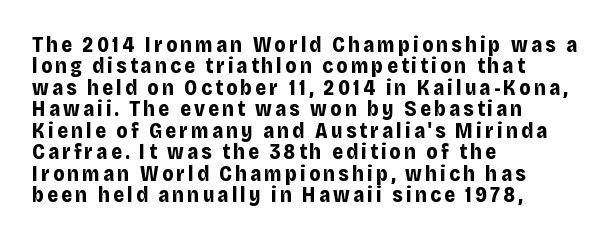
Q: Is the text bold? A: Yes.
Q: Is the text italic (slanted)? A: No, it is upright.
Q: Is the text underlined? A: No.
Q: How is the paragraph aligned? A: Left-aligned.
Q: Is the spacing between lines tight, normal or loose? A: Tight.
